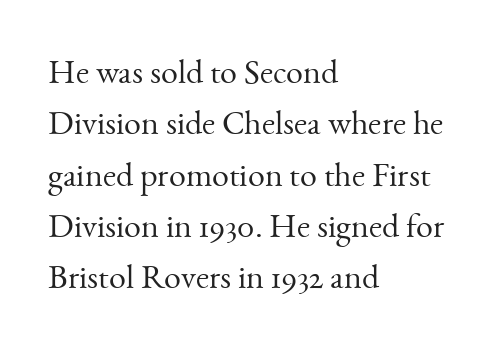
The image shows 34 px light serif type, upright; set left-aligned, normal line spacing (1.51x), normal letter spacing, not underlined; medium stroke contrast and a small x-height.
